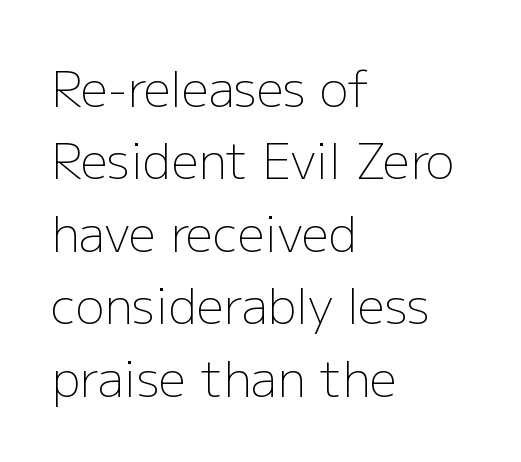
Q: Is the text bold? A: No.
Q: Is the text italic (slanted)? A: No, it is upright.
Q: Is the typeface a serif or a sans-serif typeface? A: Sans-serif.
Q: Is the text underlined? A: No.
Q: How is the paragraph aligned? A: Left-aligned.
Q: Is the spacing between letters normal or unusually wide? A: Normal.
Q: Is the spacing between lines tight, normal or loose? A: Normal.
Q: Width (condensed, normal, or wide)? A: Normal.
Q: Stroke contrast? A: Low.
Q: x-height? A: Medium.
Q: Monospaced? A: No.
